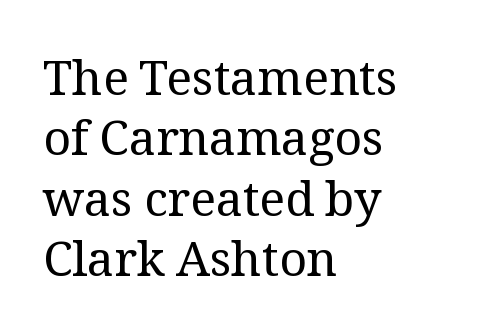
Spacing verdict: proportional, widths tailored to each character. The letters stand upright; this is a roman face. The designer went with a serif here, giving each stem small feet. Horizontally, the lines are justified to the leading edge only.
